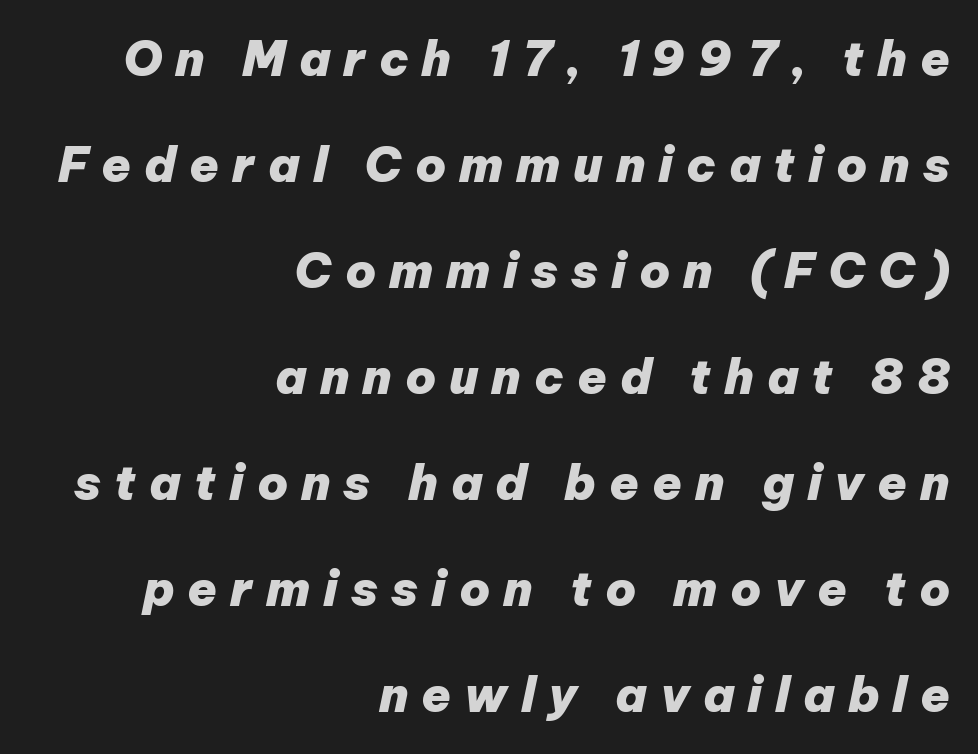
The image shows 48 px heavy type, italic (leaning right); set right-aligned, loose line spacing (2.21x), unusually wide letter spacing (+0.27 em), not underlined; low stroke contrast and a medium x-height.
